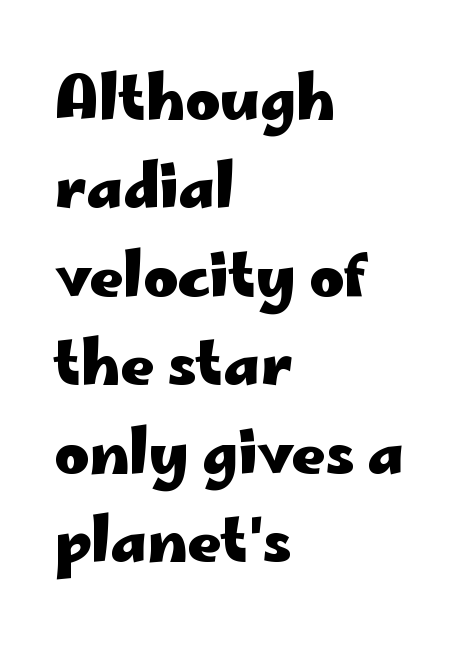
Q: Is the text bold? A: Yes.
Q: Is the text italic (slanted)? A: No, it is upright.
Q: Is the typeface a serif or a sans-serif typeface? A: Sans-serif.
Q: Is the text underlined? A: No.
Q: How is the paragraph aligned? A: Left-aligned.
Q: Is the spacing between letters normal or unusually wide? A: Normal.
Q: Is the spacing between lines tight, normal or loose? A: Normal.
Q: Width (condensed, normal, or wide)? A: Wide.
Q: Stroke contrast? A: Low.
Q: x-height? A: Small.
Q: Monospaced? A: No.
